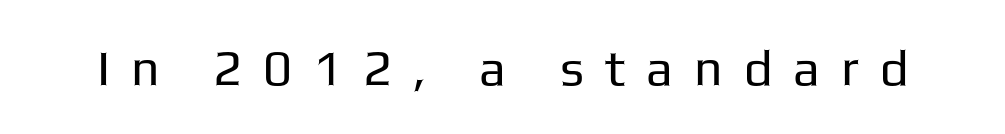
{"serif": "no", "italic": "no", "bold": "no", "weight": "regular", "width": "normal", "stroke_contrast": "low", "x_height": "medium", "monospaced": "no", "underline": "no", "letter_spacing": "wide", "letter_spacing_em": 0.42, "glyph_px": 50}
